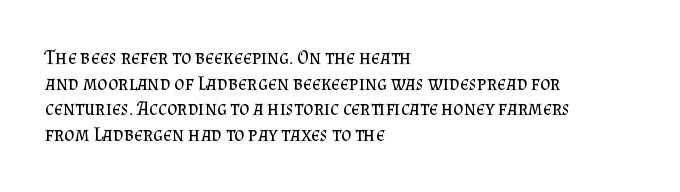
The image shows 20 px text type, upright; set left-aligned, normal line spacing (1.28x), normal letter spacing, not underlined.
